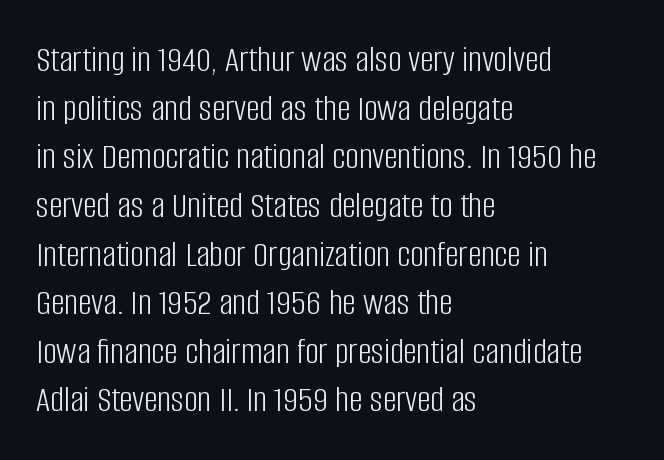
{"serif": "no", "italic": "no", "bold": "no", "weight": "light", "width": "condensed", "stroke_contrast": "low", "x_height": "large", "monospaced": "no", "underline": "no", "align": "left", "line_spacing": "normal", "line_spacing_ratio": 1.28, "letter_spacing": "normal", "letter_spacing_em": 0.0, "glyph_px": 38}
